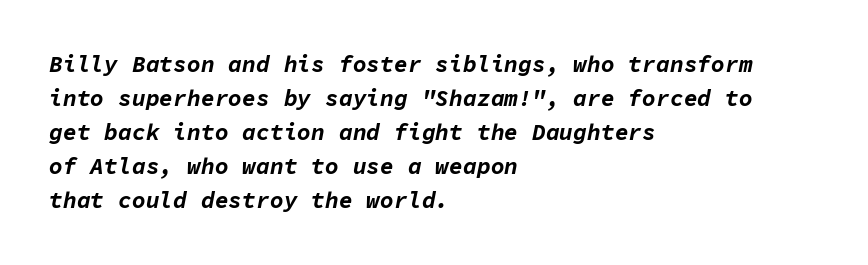
Q: Is the text bold? A: Yes.
Q: Is the text italic (slanted)? A: Yes, it leans right by about 11 degrees.
Q: Is the text underlined? A: No.
Q: How is the paragraph aligned? A: Left-aligned.
Q: Is the spacing between letters normal or unusually wide? A: Normal.
Q: Is the spacing between lines tight, normal or loose? A: Normal.
